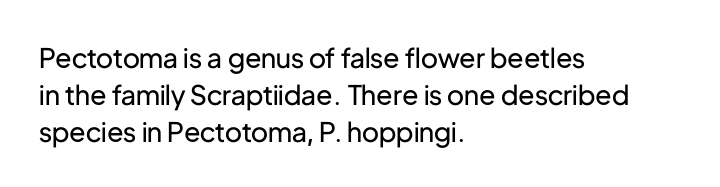
The image shows 27 px text type, upright; set left-aligned, normal line spacing (1.37x), normal letter spacing, not underlined.
